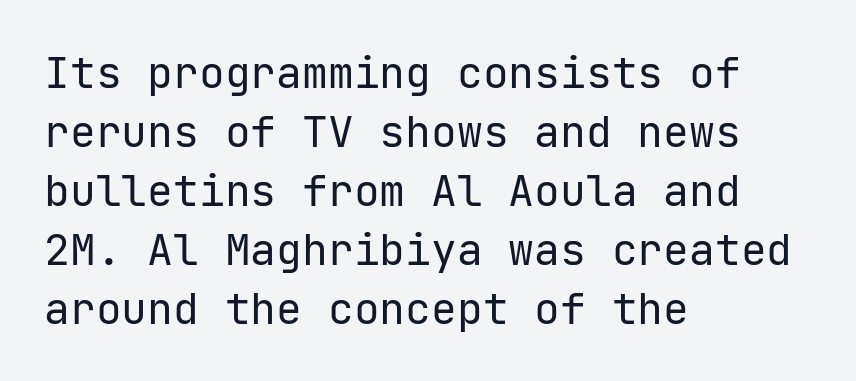
Unlike a traditional serif, this face leaves its strokes unadorned. The leading is moderate, giving the passage an even texture. A classic flush-left, rag-right setting is used for this passage. Heft: none added — not bold. Nobody drew a line under any word here.
